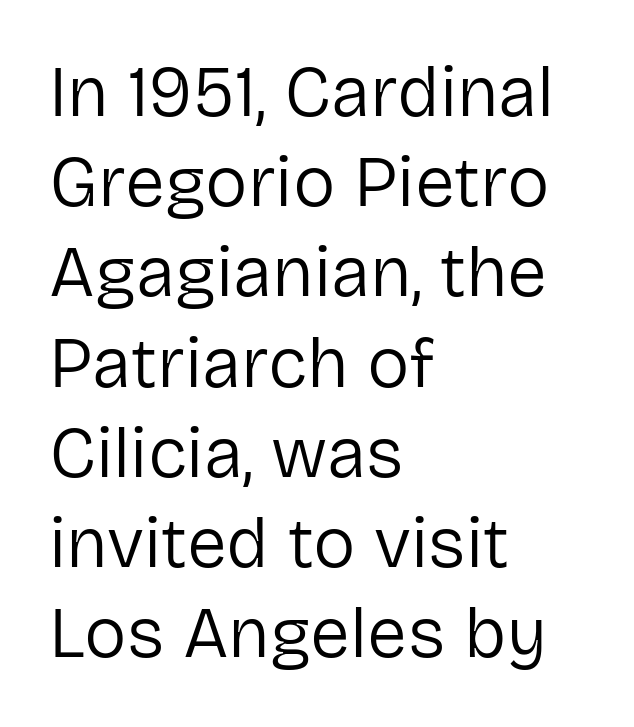
You could not count columns in this text — the font is proportionally spaced. Nothing sits at the stroke ends, so this counts as sans-serif. The designer left line spacing at the default. A light-to-regular cut is what we see here. Ordinary non-slanted type is in use. Check the space under the baseline: it is left empty.
